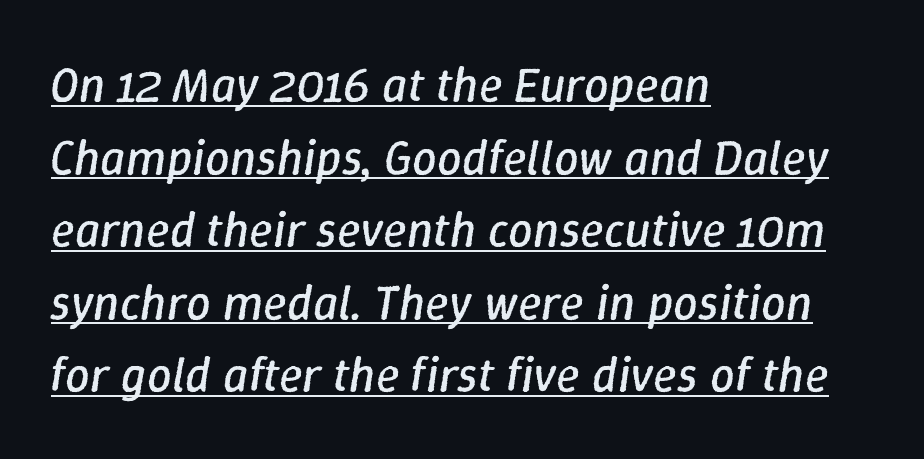
Q: Is the text bold? A: No.
Q: Is the text italic (slanted)? A: Yes, it leans right by about 9 degrees.
Q: Is the text underlined? A: Yes.
Q: How is the paragraph aligned? A: Left-aligned.
Q: Is the spacing between letters normal or unusually wide? A: Normal.
Q: Is the spacing between lines tight, normal or loose? A: Normal.
Q: Width (condensed, normal, or wide)? A: Normal.
Q: Stroke contrast? A: Low.
Q: x-height? A: Medium.
Q: Monospaced? A: No.
